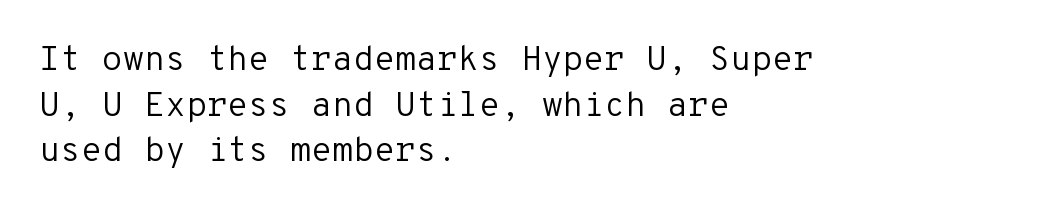
The image shows 34 px regular-weight sans-serif type, upright, monospaced; set left-aligned, normal line spacing (1.34x), normal letter spacing, not underlined; low stroke contrast and a medium x-height.
